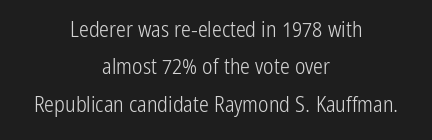
Q: Is the text bold? A: No.
Q: Is the text italic (slanted)? A: No, it is upright.
Q: Is the text underlined? A: No.
Q: How is the paragraph aligned? A: Centered.
Q: Is the spacing between letters normal or unusually wide? A: Normal.
Q: Is the spacing between lines tight, normal or loose? A: Normal.
